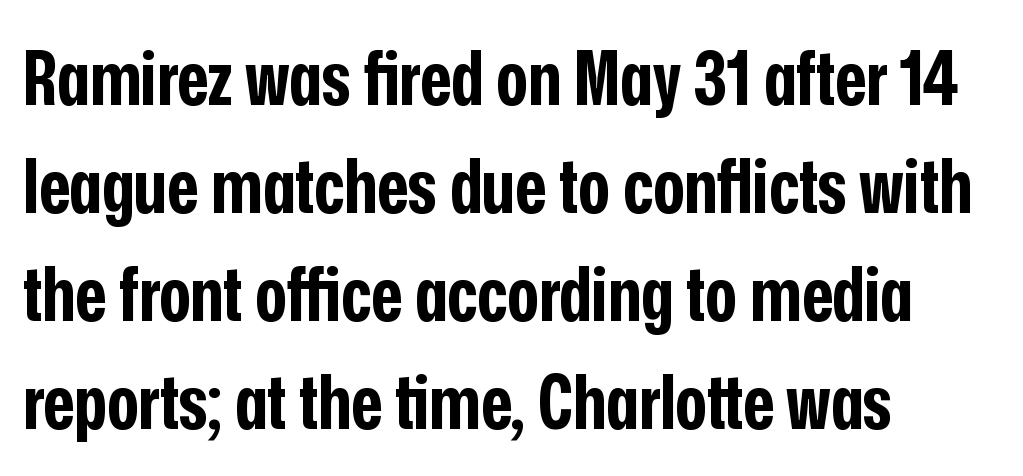
The image shows 75 px bold, condensed sans-serif type, upright; set left-aligned, normal line spacing (1.44x), normal letter spacing, not underlined; low stroke contrast and a medium x-height.
